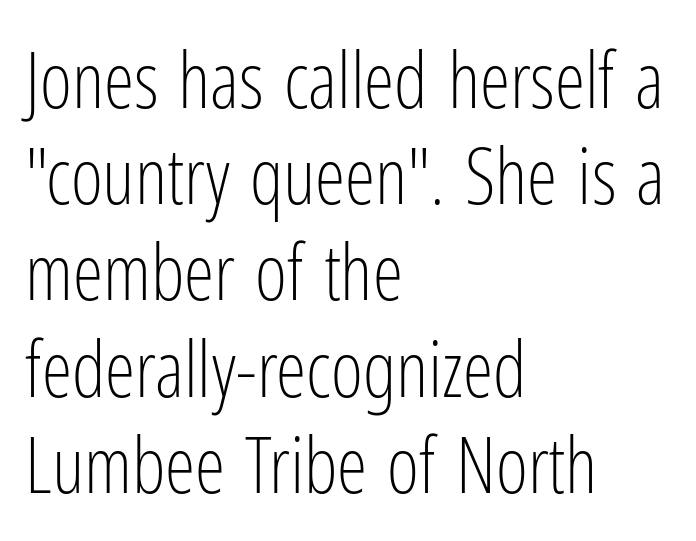
{"serif": "no", "italic": "no", "bold": "no", "weight": "light", "width": "condensed", "stroke_contrast": "low", "x_height": "medium", "monospaced": "no", "underline": "no", "align": "left", "line_spacing": "normal", "line_spacing_ratio": 1.25, "letter_spacing": "normal", "letter_spacing_em": 0.0, "glyph_px": 77}
